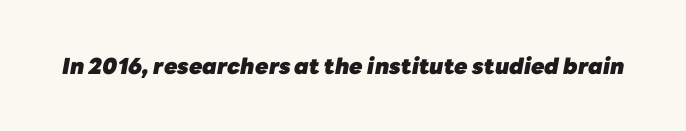
The image shows 22 px bold type, italic (leaning right); set normal letter spacing, not underlined.
